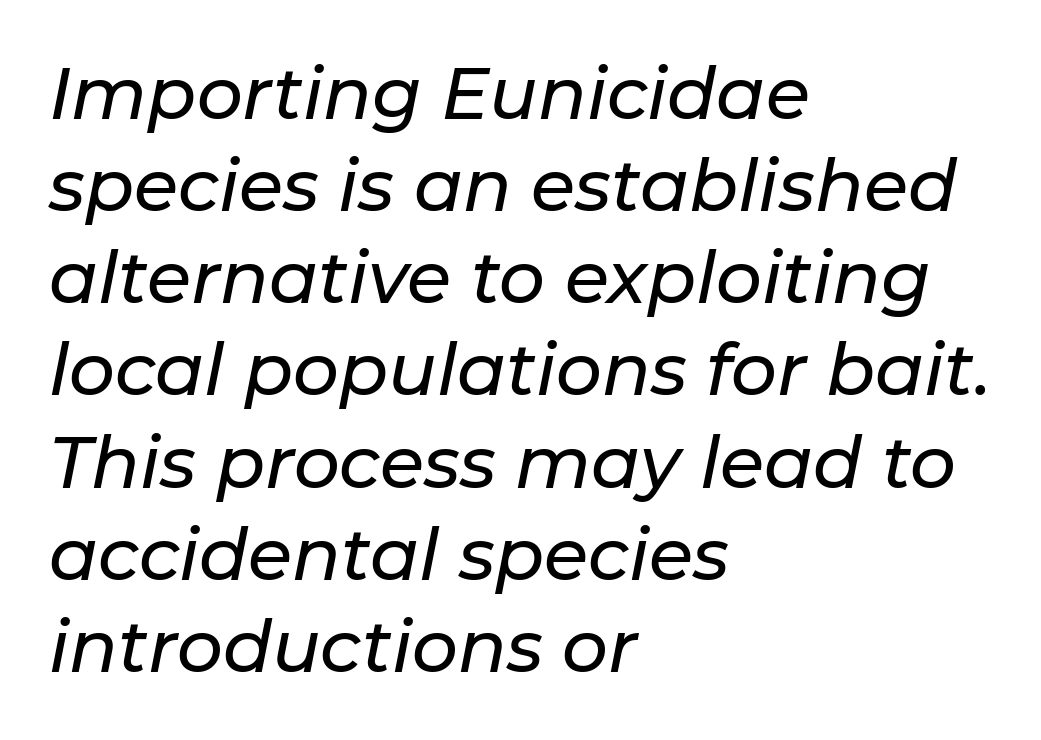
Caption: multi-line text, flush left, ragged right. The tracking reads as untouched default to a designer's eye. The passage shown stacks its lines at a standard gap. Has an underline been added? It has not.
